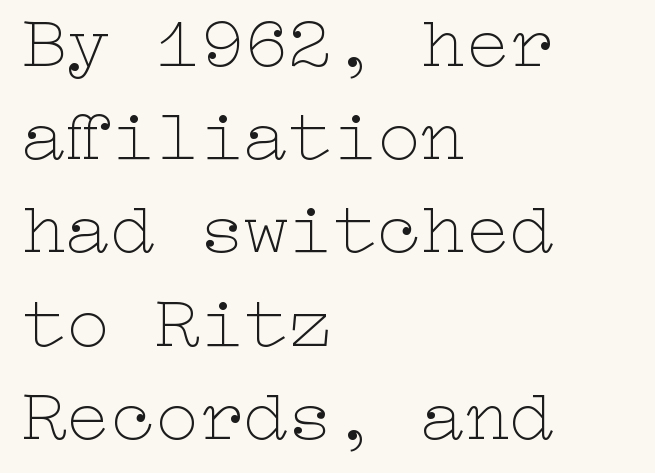
Q: Is the text bold? A: No.
Q: Is the text italic (slanted)? A: No, it is upright.
Q: Is the text underlined? A: No.
Q: How is the paragraph aligned? A: Left-aligned.
Q: Is the spacing between letters normal or unusually wide? A: Normal.
Q: Is the spacing between lines tight, normal or loose? A: Normal.
Q: Width (condensed, normal, or wide)? A: Wide.
Q: Stroke contrast? A: Low.
Q: x-height? A: Medium.
